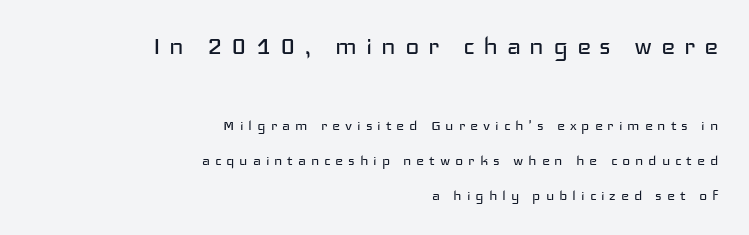
The image shows 30 px regular-weight, wide sans-serif type, upright; set right-aligned, loose line spacing (2.06x), unusually wide letter spacing (+0.29 em), not underlined; the first (top) block is 1.76x larger; low stroke contrast and a medium x-height.
